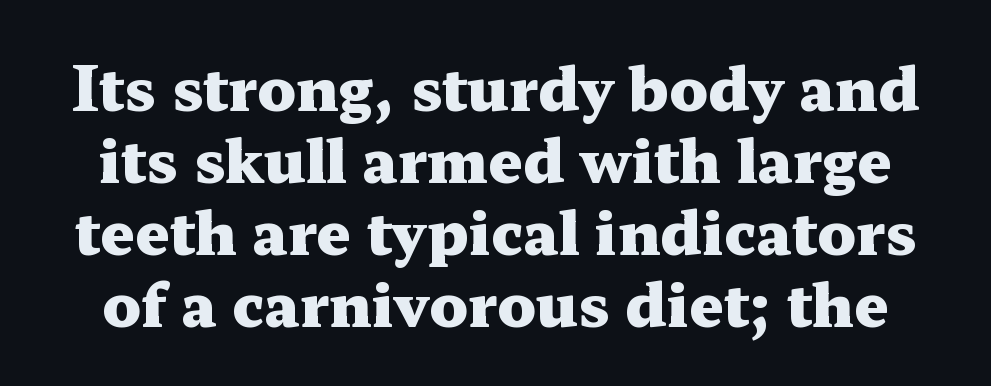
{"serif": "yes", "italic": "no", "bold": "yes", "weight": "heavy", "width": "wide", "stroke_contrast": "medium", "x_height": "medium", "monospaced": "no", "underline": "no", "line_spacing_ratio": 1.2, "letter_spacing": "normal", "letter_spacing_em": 0.0, "glyph_px": 60}
